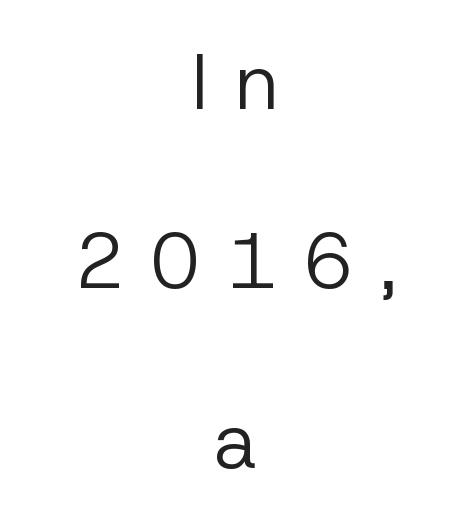
Q: Is the text bold? A: No.
Q: Is the text italic (slanted)? A: No, it is upright.
Q: Is the typeface a serif or a sans-serif typeface? A: Sans-serif.
Q: Is the text underlined? A: No.
Q: How is the paragraph aligned? A: Centered.
Q: Is the spacing between letters normal or unusually wide? A: Unusually wide.
Q: Is the spacing between lines tight, normal or loose? A: Loose.
Q: Width (condensed, normal, or wide)? A: Normal.
Q: Stroke contrast? A: Low.
Q: x-height? A: Medium.
Q: Monospaced? A: No.
